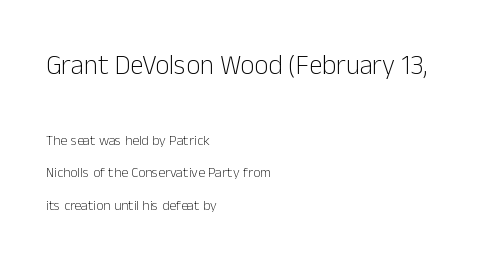
Q: Is the text bold? A: No.
Q: Is the text italic (slanted)? A: No, it is upright.
Q: Is the text underlined? A: No.
Q: How is the paragraph aligned? A: Left-aligned.
Q: Is the spacing between letters normal or unusually wide? A: Normal.
Q: Is the spacing between lines tight, normal or loose? A: Loose.
Q: Which block of text is set in a larger size, the first (top) or the second (bottom)? A: The first (top) one.
